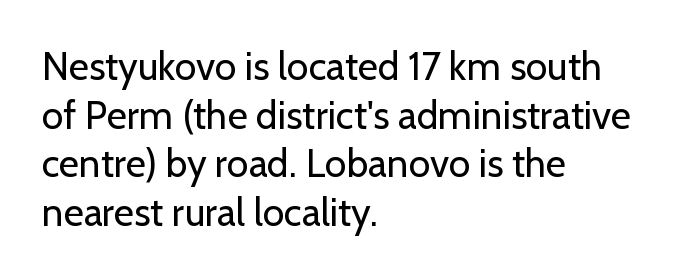
{"serif": "no", "italic": "no", "bold": "no", "weight": "regular", "width": "normal", "stroke_contrast": "low", "x_height": "medium", "monospaced": "no", "underline": "no", "align": "left", "line_spacing": "normal", "line_spacing_ratio": 1.25, "letter_spacing": "normal", "letter_spacing_em": 0.0, "glyph_px": 39}
